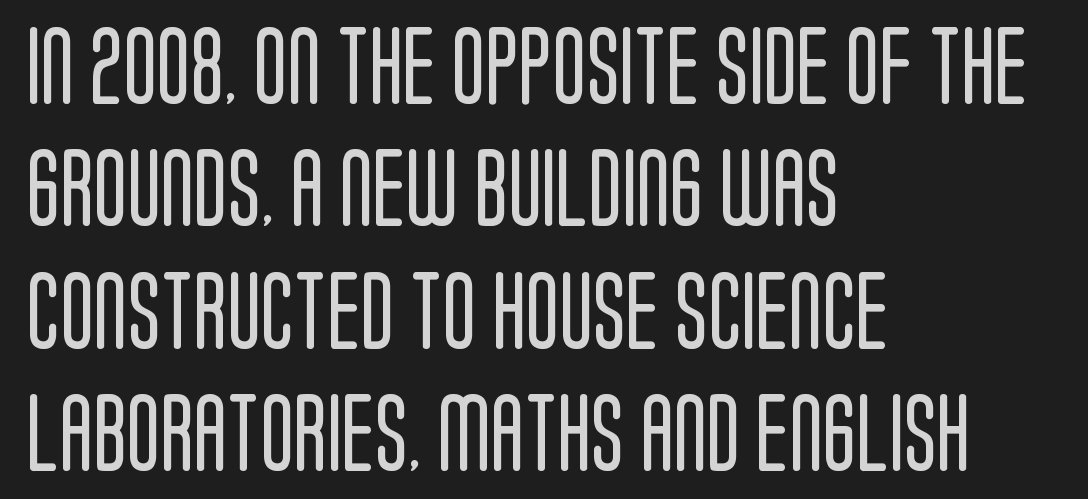
Here the glyphs are tracked normally, forming tight word shapes. The rows are spaced the way most documents space them. Nothing heavy about these letters — not bold at all. The lines are quadded left. The letters advance in unequal steps, a hallmark of proportional type. This sample uses an upright cut, with every glyph sitting square on the baseline.
